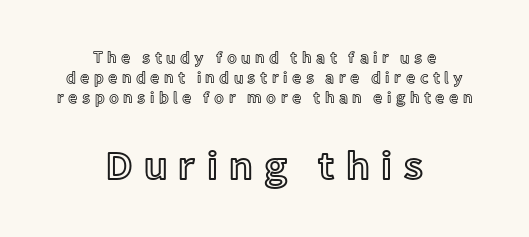
Q: Is the text italic (slanted)? A: No, it is upright.
Q: Is the text underlined? A: No.
Q: How is the paragraph aligned? A: Centered.
Q: Is the spacing between letters normal or unusually wide? A: Unusually wide.
Q: Which block of text is set in a larger size, the first (top) or the second (bottom)? A: The second (bottom) one.
Q: Width (condensed, normal, or wide)? A: Normal.
Q: x-height? A: Medium.
Q: Monospaced? A: No.
